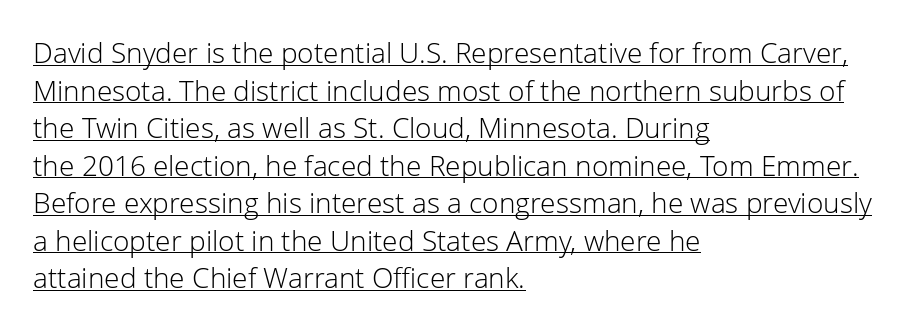
{"serif": "no", "italic": "no", "bold": "no", "weight": "light", "width": "normal", "stroke_contrast": "low", "x_height": "medium", "monospaced": "no", "underline": "yes", "align": "left", "line_spacing": "normal", "line_spacing_ratio": 1.34, "letter_spacing": "normal", "letter_spacing_em": 0.0, "glyph_px": 28}
